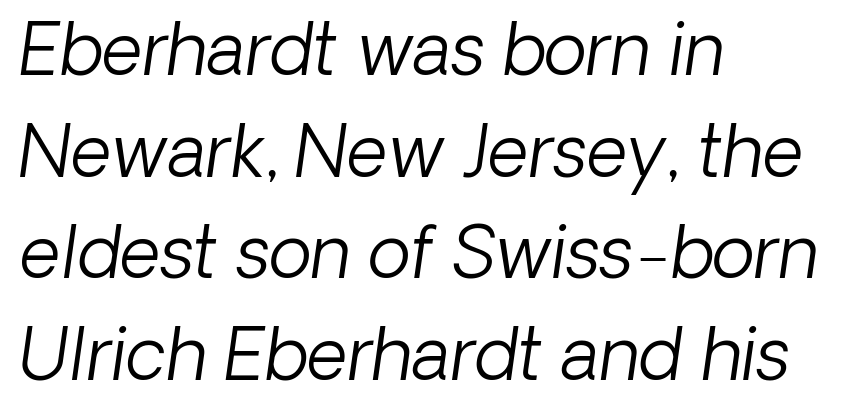
The image shows 71 px light sans-serif type; set left-aligned, normal line spacing (1.43x), normal letter spacing, not underlined; low stroke contrast and a medium x-height.
